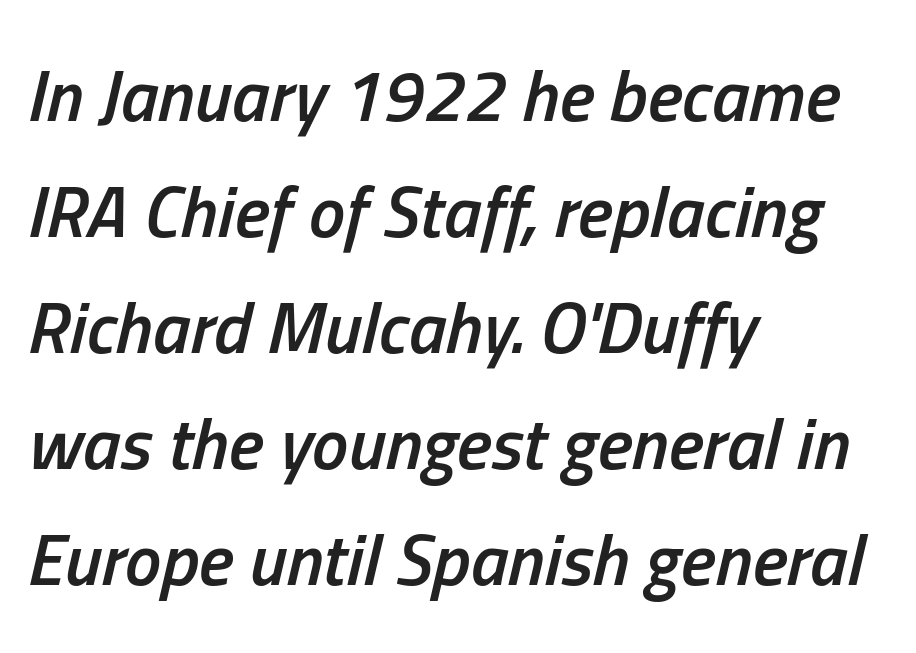
This sample keeps an unexceptional amount of space between lines. A bare baseline throughout the passage. This sample uses an oblique cut, with every glyph tilted off the vertical. Tracking value appears to be zero — textbook default spacing. Here the designer chose a conventional face with non-uniform glyph widths.
